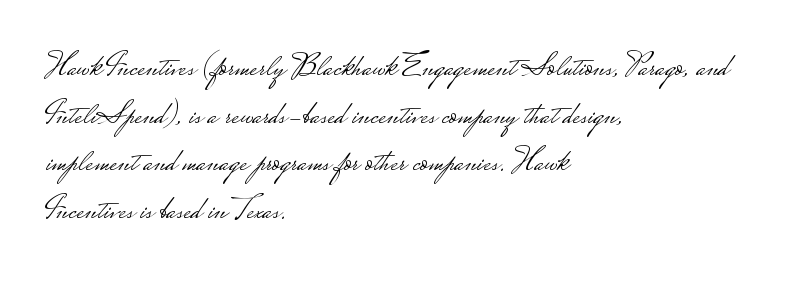
The image shows 33 px light, wide sans-serif type; set left-aligned, normal line spacing (1.44x), normal letter spacing, not underlined; low stroke contrast.
